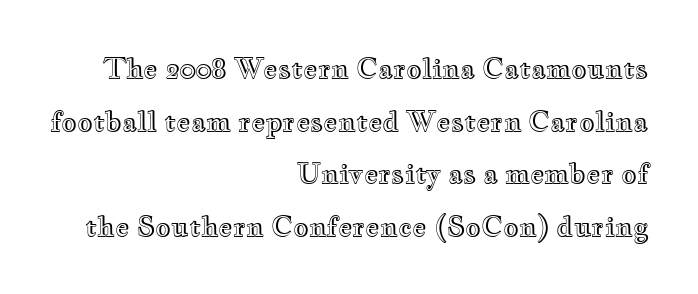
{"italic": "no", "underline": "no", "align": "right", "line_spacing": "loose", "line_spacing_ratio": 1.95, "letter_spacing": "normal", "letter_spacing_em": 0.0, "glyph_px": 27}
